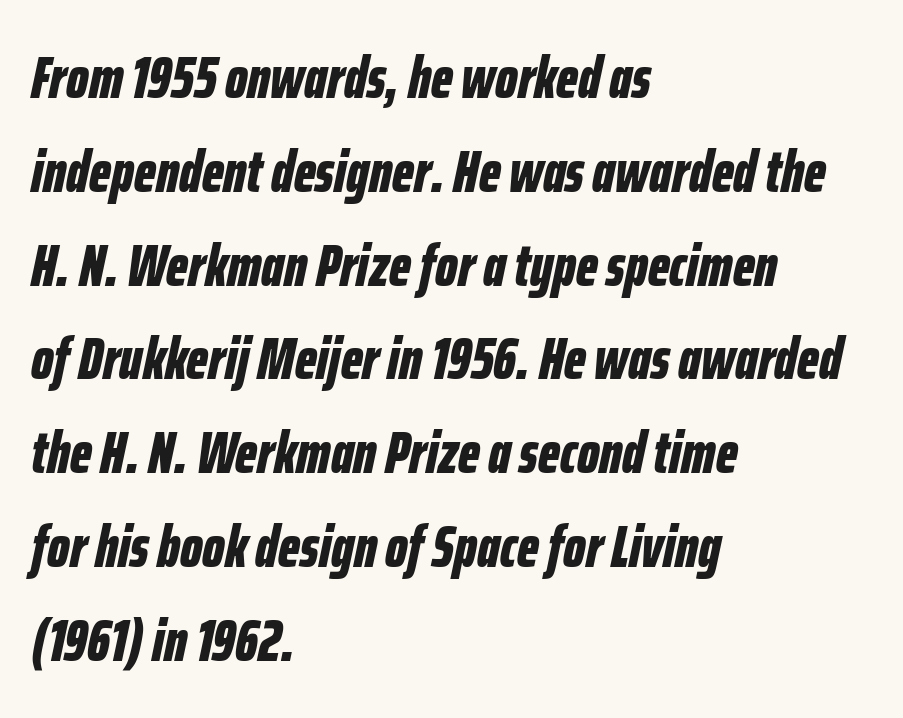
Q: Is the text bold? A: Yes.
Q: Is the text italic (slanted)? A: Yes, it leans right by about 12 degrees.
Q: Is the text underlined? A: No.
Q: How is the paragraph aligned? A: Left-aligned.
Q: Is the spacing between letters normal or unusually wide? A: Normal.
Q: Is the spacing between lines tight, normal or loose? A: Normal.
Q: Width (condensed, normal, or wide)? A: Condensed.
Q: Stroke contrast? A: Low.
Q: x-height? A: Medium.
Q: Monospaced? A: No.
